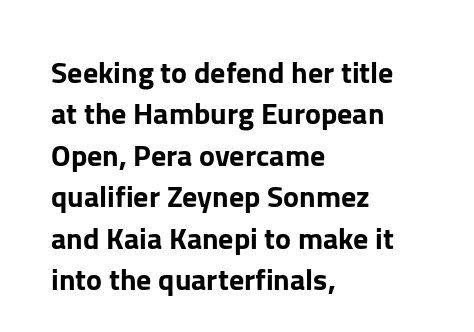
Posture: upright roman. The passage shown is typed in a proportional face where columns would drift. Standard letterfit; no display-style spreading of the glyphs. Glance below the letters and you will spot only blank space.
